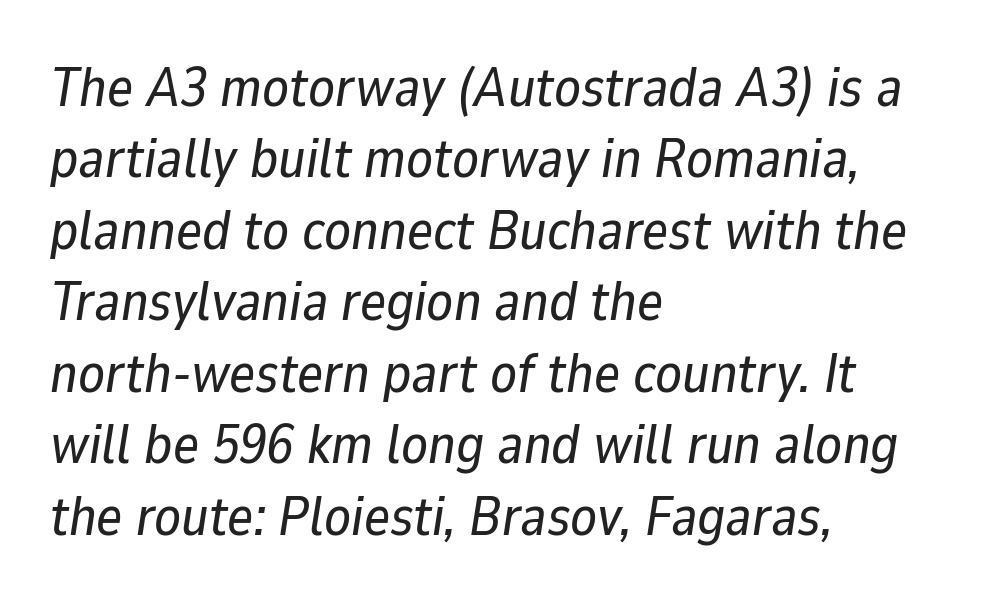
Bare-footed words on every line. Is the type slanted? Yes — the strokes lean at a clear angle. These lines are set flush left with a ragged right edge. These lines are rendered in a variable-pitch font. Baseline-to-baseline distance is the conventional proportion of letter height. Observe the ordinary spacing: letters are neighbours, not strangers.
